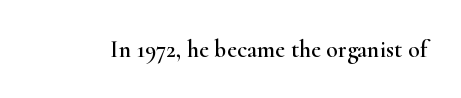
The image shows 24 px text type, upright; set normal letter spacing, not underlined.
